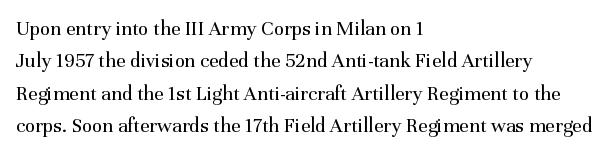
Q: Is the text bold? A: No.
Q: Is the text italic (slanted)? A: No, it is upright.
Q: Is the text underlined? A: No.
Q: How is the paragraph aligned? A: Left-aligned.
Q: Is the spacing between letters normal or unusually wide? A: Normal.
Q: Is the spacing between lines tight, normal or loose? A: Normal.
